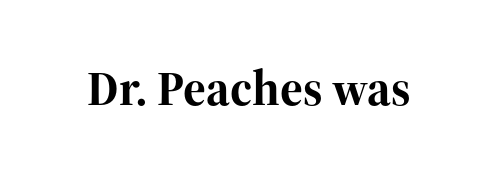
{"serif": "yes", "italic": "no", "bold": "yes", "weight": "bold", "width": "normal", "stroke_contrast": "high", "x_height": "medium", "monospaced": "no", "underline": "no", "letter_spacing": "normal", "letter_spacing_em": 0.0, "glyph_px": 49}
